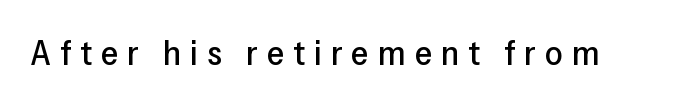
Q: Is the text italic (slanted)? A: No, it is upright.
Q: Is the typeface a serif or a sans-serif typeface? A: Sans-serif.
Q: Is the text underlined? A: No.
Q: Is the spacing between letters normal or unusually wide? A: Unusually wide.
Q: Width (condensed, normal, or wide)? A: Normal.
Q: Stroke contrast? A: Low.
Q: x-height? A: Medium.
Q: Monospaced? A: No.
